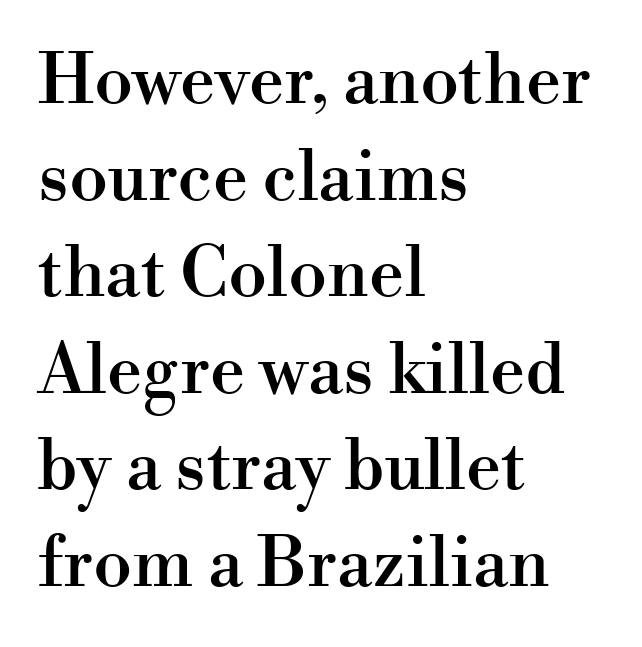
The image shows 70 px serif type, upright; set left-aligned, normal line spacing (1.38x), normal letter spacing, not underlined; high stroke contrast and a small x-height.
